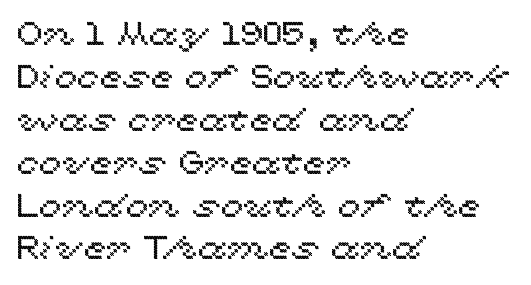
The image shows 33 px wide type; set left-aligned, normal line spacing (1.3x), normal letter spacing, not underlined; a medium x-height.
